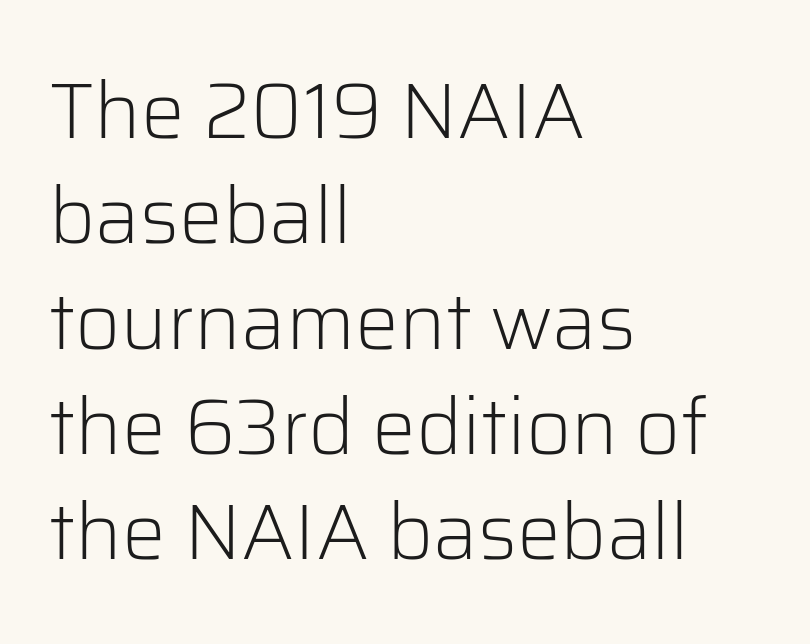
Q: Is the text bold? A: No.
Q: Is the text italic (slanted)? A: No, it is upright.
Q: Is the typeface a serif or a sans-serif typeface? A: Sans-serif.
Q: Is the text underlined? A: No.
Q: How is the paragraph aligned? A: Left-aligned.
Q: Is the spacing between letters normal or unusually wide? A: Normal.
Q: Is the spacing between lines tight, normal or loose? A: Normal.
Q: Width (condensed, normal, or wide)? A: Normal.
Q: Stroke contrast? A: Low.
Q: x-height? A: Medium.
Q: Monospaced? A: No.
